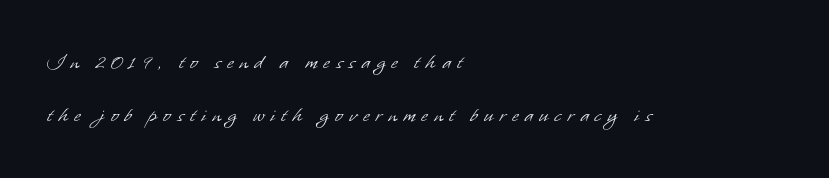
The image shows 23 px text type; set left-aligned, loose line spacing (2.3x), unusually wide letter spacing (+0.28 em), not underlined.
